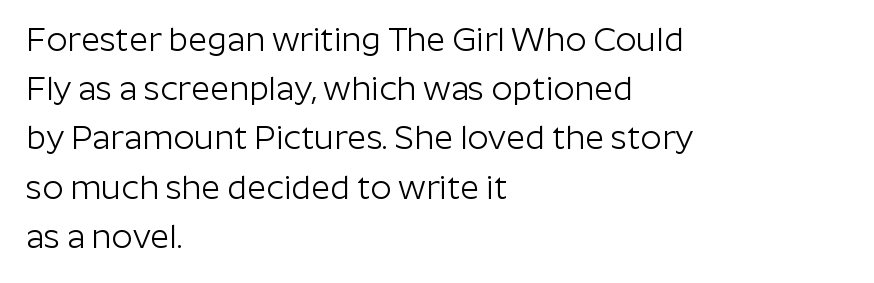
One glance says typical: line gaps are just what's usual. Is this a heavy cut? Hardly; it is regular or lighter. The rendering shows plain stroke endings on the letterforms — a sans-serif design. Does the lettering tilt? It doesn't — this is upright. Letter spacing: default. The space directly below the letters is spotless.
